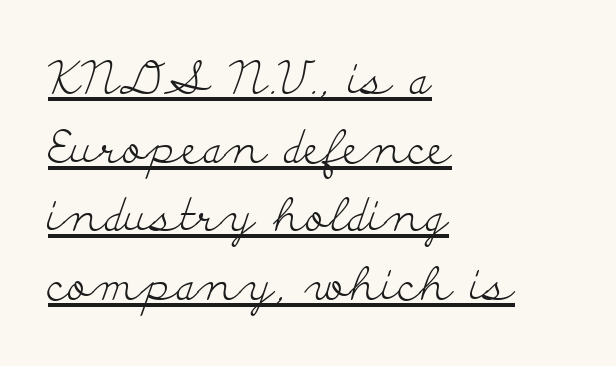
Q: Is the text bold? A: No.
Q: Is the text italic (slanted)? A: Yes.
Q: Is the typeface a serif or a sans-serif typeface? A: Serif.
Q: Is the text underlined? A: Yes.
Q: How is the paragraph aligned? A: Left-aligned.
Q: Is the spacing between letters normal or unusually wide? A: Normal.
Q: Is the spacing between lines tight, normal or loose? A: Normal.
Q: Width (condensed, normal, or wide)? A: Wide.
Q: Stroke contrast? A: Low.
Q: x-height? A: Small.
Q: Monospaced? A: No.
